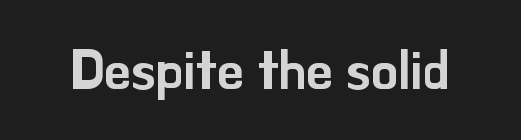
The image shows 53 px sans-serif type, upright; set normal letter spacing, not underlined; low stroke contrast and a small x-height.
